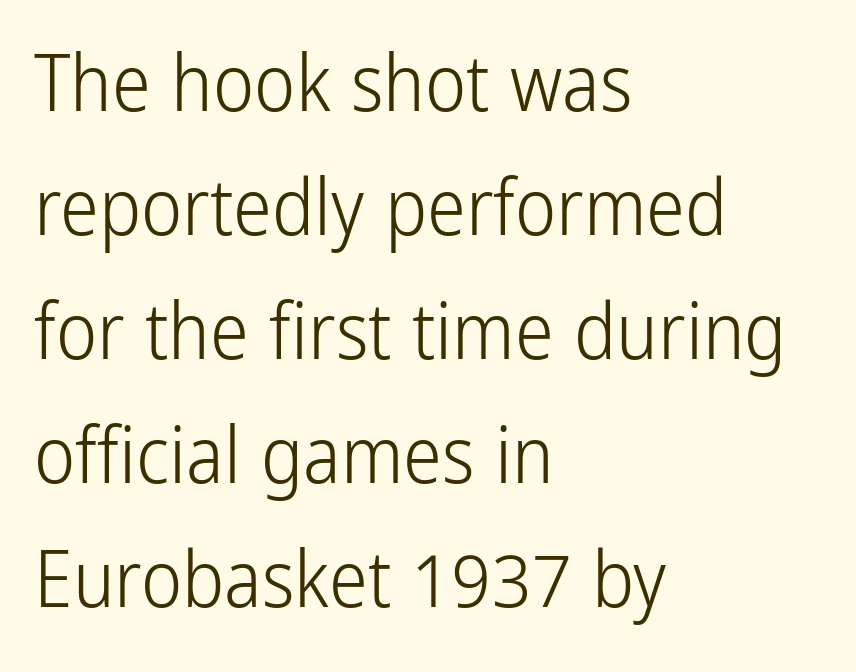
The image shows 78 px light, condensed sans-serif type, upright; set left-aligned, normal line spacing (1.59x), normal letter spacing, not underlined; low stroke contrast and a medium x-height.
